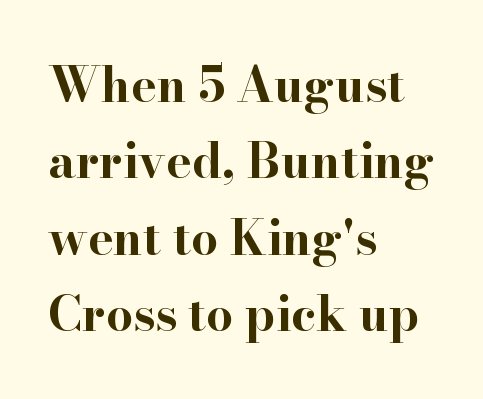
Q: Is the text bold? A: Yes.
Q: Is the text italic (slanted)? A: No, it is upright.
Q: Is the typeface a serif or a sans-serif typeface? A: Serif.
Q: Is the text underlined? A: No.
Q: How is the paragraph aligned? A: Left-aligned.
Q: Is the spacing between letters normal or unusually wide? A: Normal.
Q: Is the spacing between lines tight, normal or loose? A: Normal.
Q: Width (condensed, normal, or wide)? A: Wide.
Q: Stroke contrast? A: High.
Q: x-height? A: Small.
Q: Monospaced? A: No.
